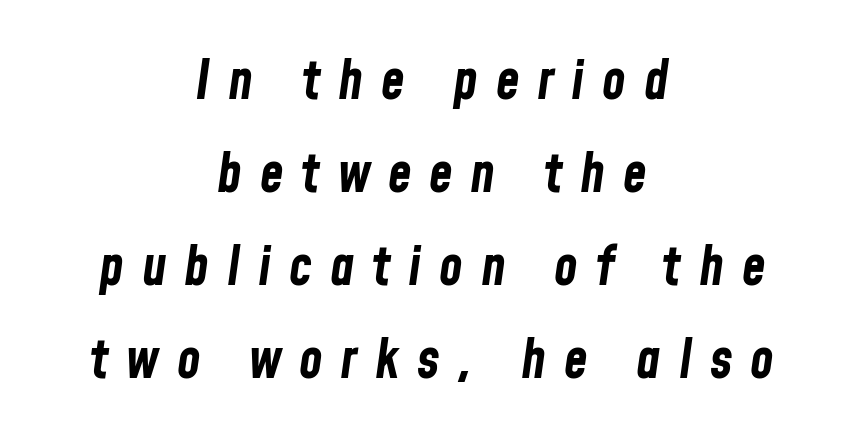
Heavy, bold letterforms. There is plenty of visible air inserted between adjacent glyphs. Clear beneath every line of the passage. The setting favours the middle, as headings and verse often do.
